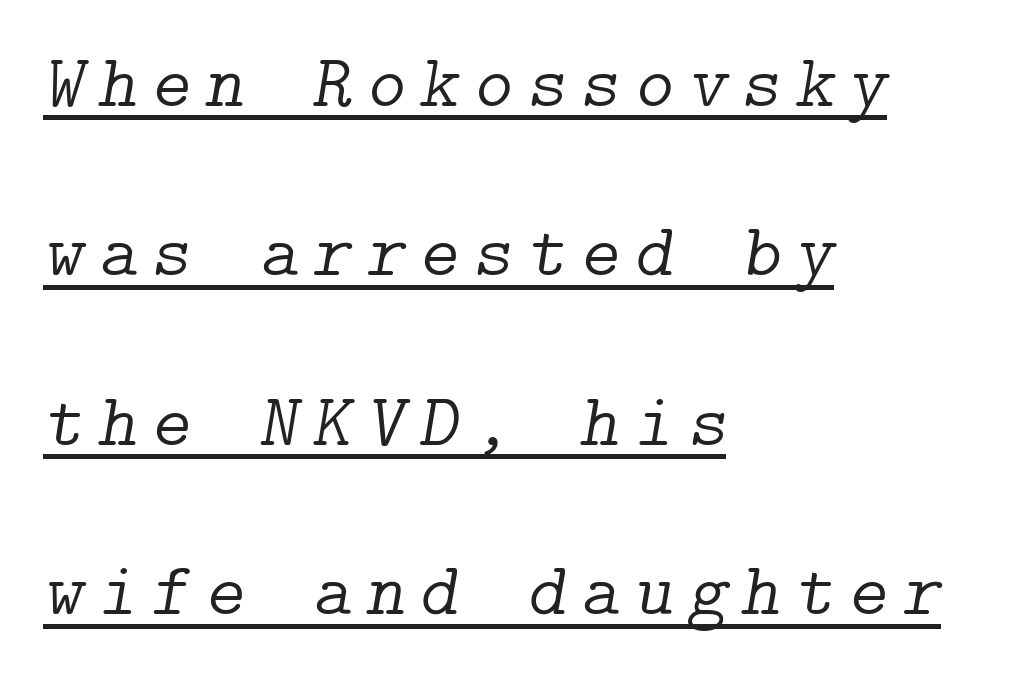
The rendered words wear a rule along their underside. Compared with a typical body face, this is equally light or lighter still. There's an unmistakable incline to the writing here. Vertically, the passage feels expansive, rows floating well apart. In terms of letterform style, serifs are clearly present. Every row of glyphs begins at an identical x-position on the left.
